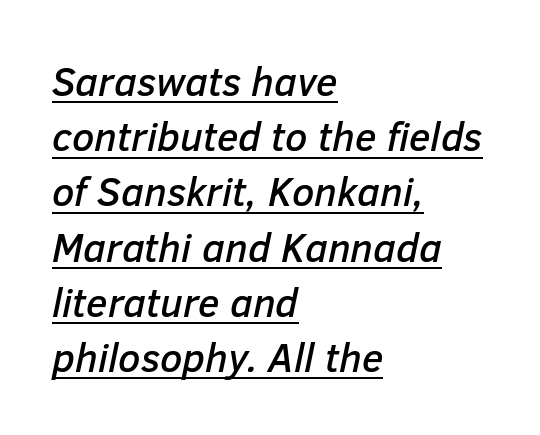
Q: Is the text italic (slanted)? A: Yes, it leans right by about 12 degrees.
Q: Is the text underlined? A: Yes.
Q: How is the paragraph aligned? A: Left-aligned.
Q: Is the spacing between letters normal or unusually wide? A: Normal.
Q: Is the spacing between lines tight, normal or loose? A: Normal.
Q: Width (condensed, normal, or wide)? A: Normal.
Q: Stroke contrast? A: Low.
Q: x-height? A: Medium.
Q: Monospaced? A: No.
